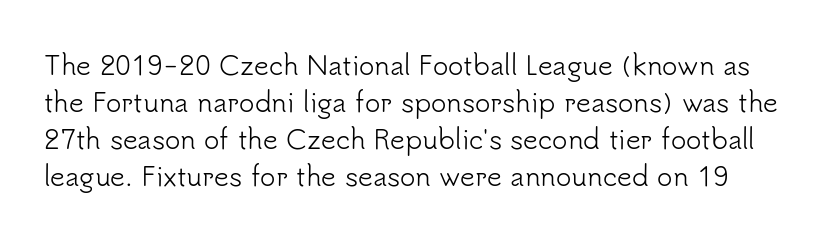
{"italic": "no", "bold": "no", "underline": "no", "line_spacing": "normal", "line_spacing_ratio": 1.42, "letter_spacing": "normal", "letter_spacing_em": 0.0, "glyph_px": 26}
